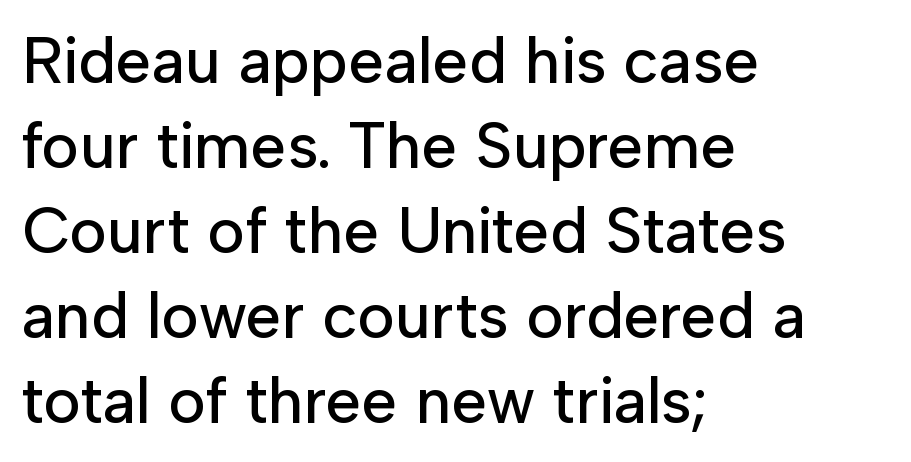
Q: Is the text italic (slanted)? A: No, it is upright.
Q: Is the typeface a serif or a sans-serif typeface? A: Sans-serif.
Q: Is the text underlined? A: No.
Q: How is the paragraph aligned? A: Left-aligned.
Q: Is the spacing between letters normal or unusually wide? A: Normal.
Q: Is the spacing between lines tight, normal or loose? A: Normal.
Q: Width (condensed, normal, or wide)? A: Normal.
Q: Stroke contrast? A: Low.
Q: x-height? A: Medium.
Q: Monospaced? A: No.
